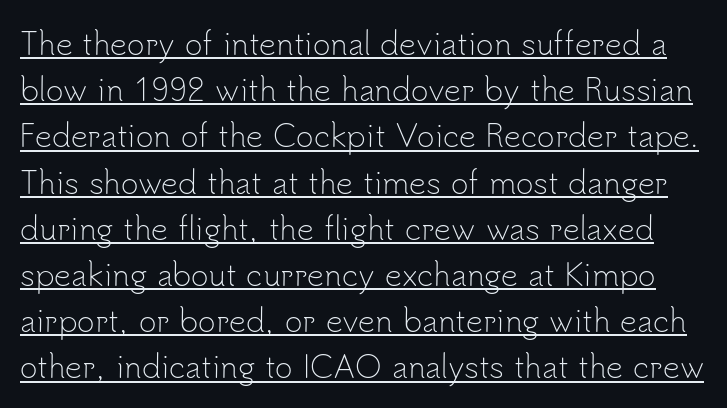
The image shows 30 px light sans-serif type, upright; set normal line spacing (1.54x), normal letter spacing, underlined; low stroke contrast and a small x-height.
